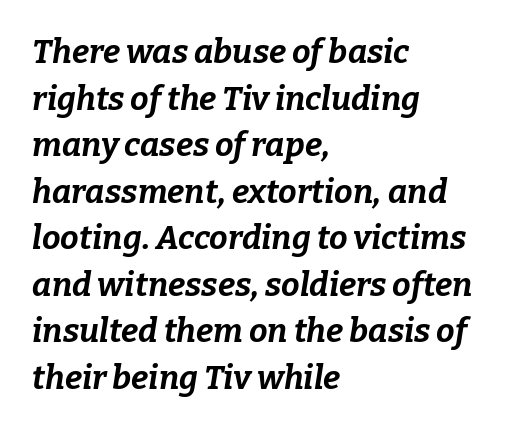
Each glyph is drawn with heavy, bold strokes. Summary of vertical rhythm: regular, with standard interline spacing. Underlining? Definitely not there. Is the type slanted? Yes — the strokes lean at a clear angle. Each letter keeps its own natural width here, so spacing adapts to shape. The rendering anchors every line to the left-hand side.
